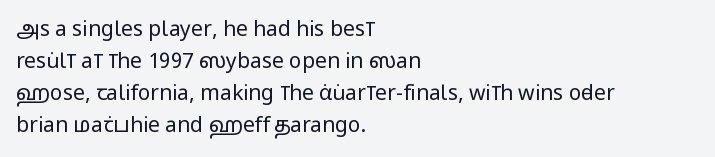
The image shows 21 px text type, upright; set left-aligned, normal line spacing (1.52x), normal letter spacing, not underlined.
